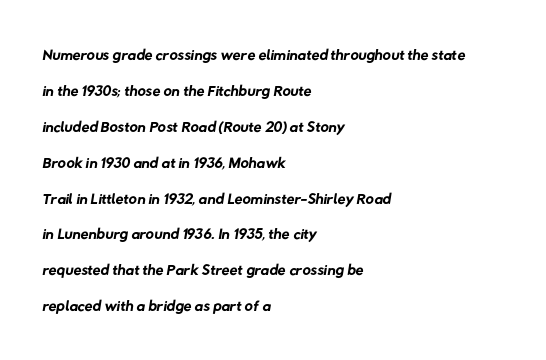
The image shows 23 px text type; set left-aligned, normal line spacing (1.56x), normal letter spacing, not underlined.
